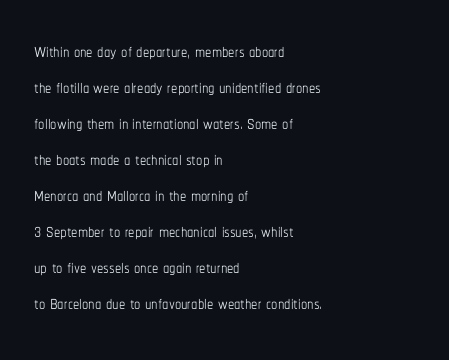
Q: Is the text bold? A: No.
Q: Is the text italic (slanted)? A: No, it is upright.
Q: Is the text underlined? A: No.
Q: How is the paragraph aligned? A: Left-aligned.
Q: Is the spacing between letters normal or unusually wide? A: Normal.
Q: Is the spacing between lines tight, normal or loose? A: Normal.
